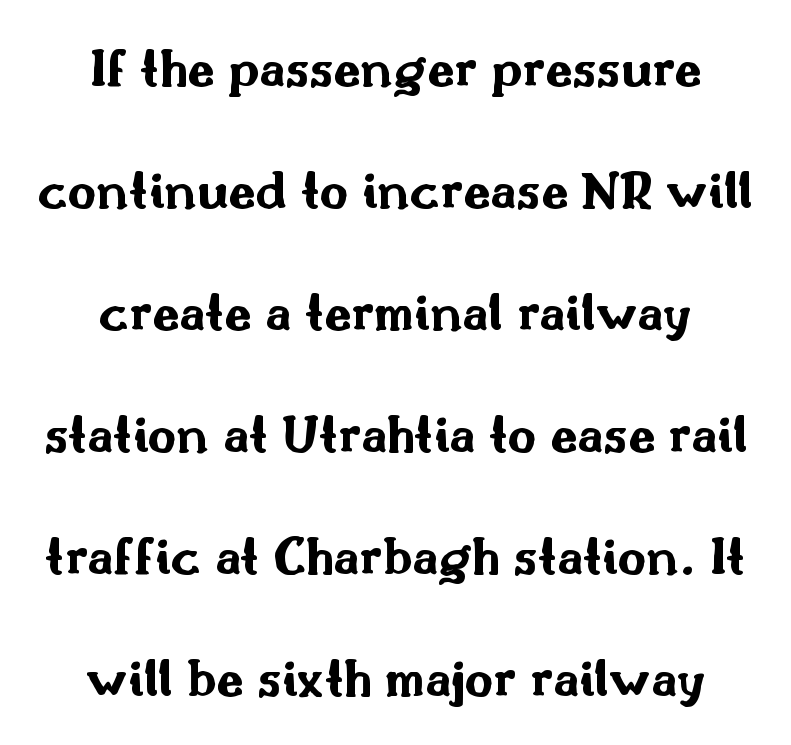
Vertical strokes here are truly vertical. Compared with an ordinary text face, these strokes are far heavier — a full bold. The face used here is proportionally spaced, like ordinary book or web type. Nothing unusual about the tracking: characters are spaced as the font intends.
